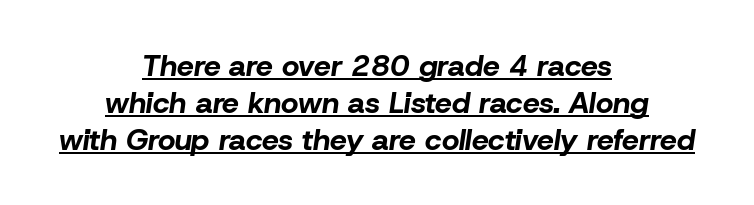
{"italic": "yes", "lean": "right", "slant_degrees": 8, "bold": "yes", "weight": "bold", "width": "normal", "stroke_contrast": "low", "x_height": "medium", "monospaced": "no", "underline": "yes", "align": "center", "line_spacing_ratio": 1.23, "letter_spacing": "normal", "letter_spacing_em": 0.0, "glyph_px": 30}
